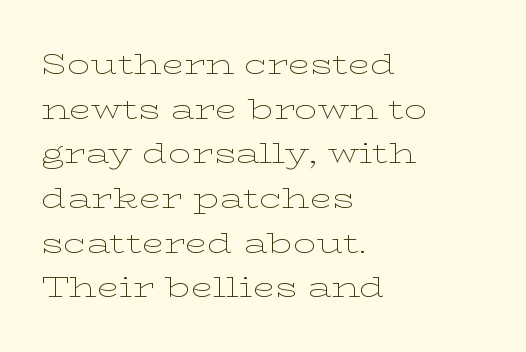
Q: Is the text bold? A: No.
Q: Is the text italic (slanted)? A: No, it is upright.
Q: Is the typeface a serif or a sans-serif typeface? A: Serif.
Q: Is the text underlined? A: No.
Q: How is the paragraph aligned? A: Left-aligned.
Q: Is the spacing between letters normal or unusually wide? A: Normal.
Q: Is the spacing between lines tight, normal or loose? A: Normal.
Q: Width (condensed, normal, or wide)? A: Wide.
Q: Stroke contrast? A: Low.
Q: x-height? A: Medium.
Q: Monospaced? A: No.
